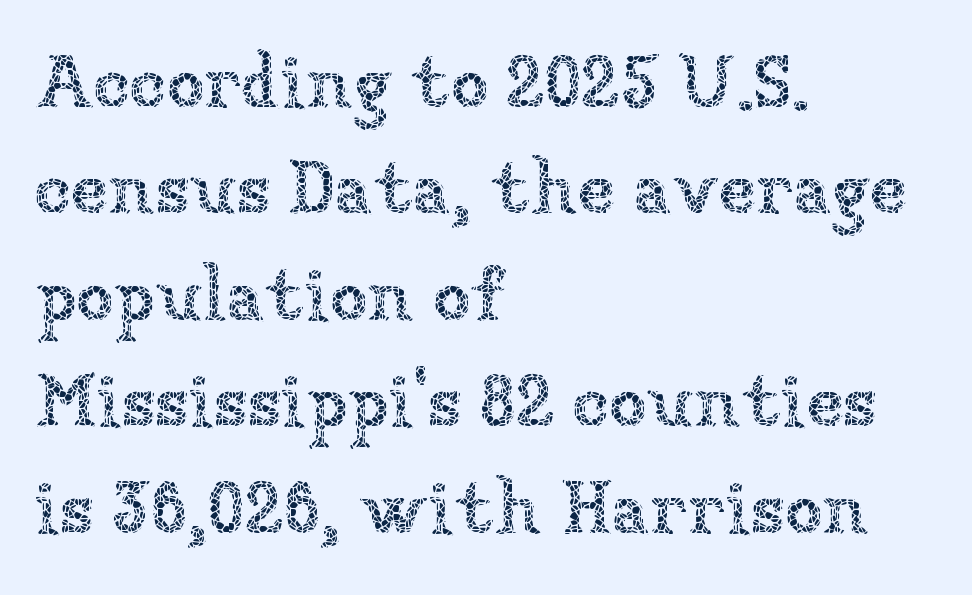
Q: Is the text bold? A: No.
Q: Is the text italic (slanted)? A: No, it is upright.
Q: Is the text underlined? A: No.
Q: How is the paragraph aligned? A: Left-aligned.
Q: Is the spacing between letters normal or unusually wide? A: Normal.
Q: Is the spacing between lines tight, normal or loose? A: Normal.
Q: Width (condensed, normal, or wide)? A: Normal.
Q: Stroke contrast? A: Low.
Q: x-height? A: Medium.
Q: Monospaced? A: No.
